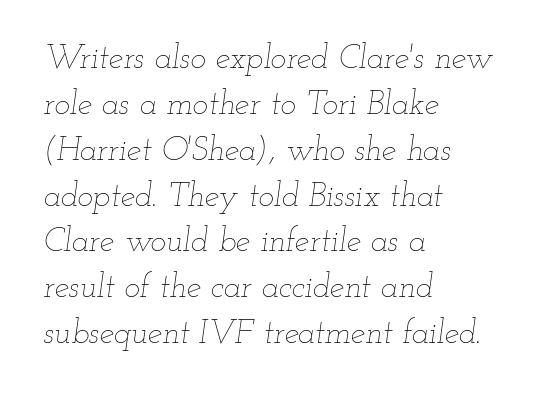
The image shows 33 px thin, wide type, italic (leaning right); set left-aligned, normal line spacing (1.39x), normal letter spacing, not underlined; low stroke contrast and a small x-height.
